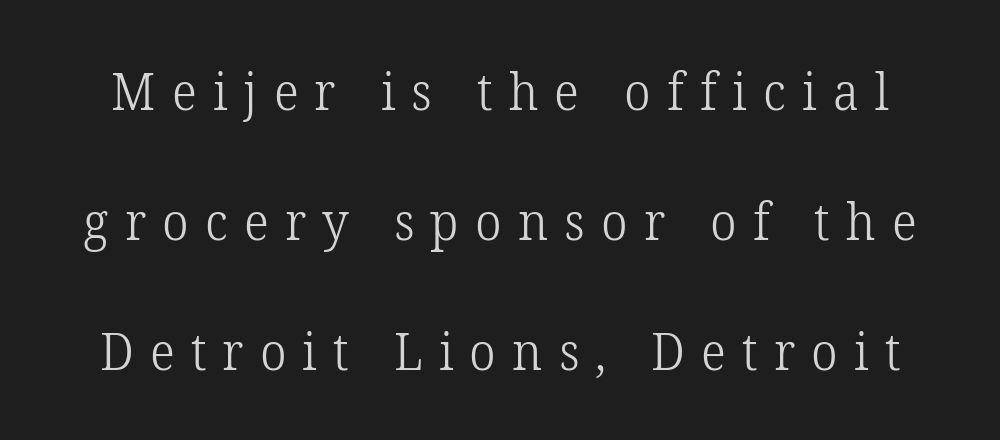
Look at the bottom of the vertical strokes: they flare into serifs here. You could only call the tracking loose — the letters float apart. Airy leading. Honestly, there is no underline to notice here at all. Looks like regular typesetting: each glyph gets only the width it needs.
